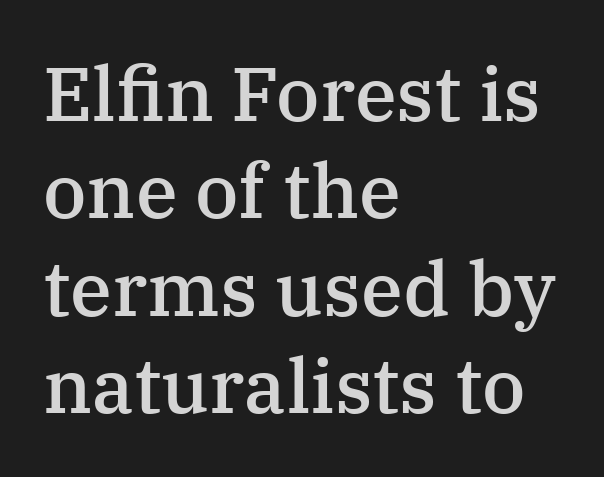
Q: Is the text bold? A: Semi-bold.
Q: Is the text italic (slanted)? A: No, it is upright.
Q: Is the typeface a serif or a sans-serif typeface? A: Serif.
Q: Is the text underlined? A: No.
Q: How is the paragraph aligned? A: Left-aligned.
Q: Is the spacing between letters normal or unusually wide? A: Normal.
Q: Is the spacing between lines tight, normal or loose? A: Normal.
Q: Width (condensed, normal, or wide)? A: Normal.
Q: Stroke contrast? A: Medium.
Q: x-height? A: Medium.
Q: Monospaced? A: No.
